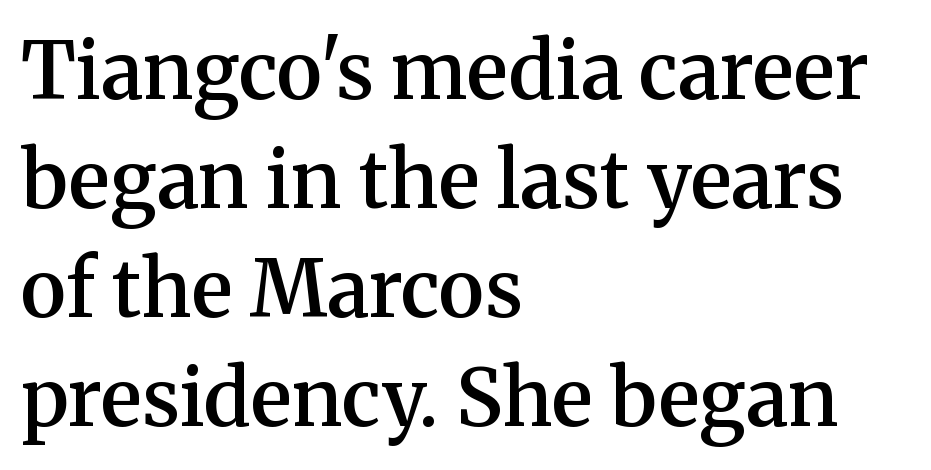
Q: Is the text bold? A: Semi-bold.
Q: Is the text italic (slanted)? A: No, it is upright.
Q: Is the typeface a serif or a sans-serif typeface? A: Serif.
Q: Is the text underlined? A: No.
Q: How is the paragraph aligned? A: Left-aligned.
Q: Is the spacing between letters normal or unusually wide? A: Normal.
Q: Is the spacing between lines tight, normal or loose? A: Normal.
Q: Width (condensed, normal, or wide)? A: Normal.
Q: Stroke contrast? A: Medium.
Q: x-height? A: Medium.
Q: Monospaced? A: No.
